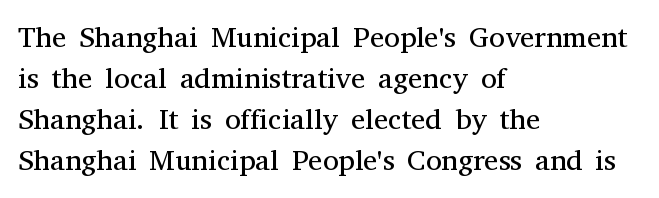
Q: Is the text bold? A: No.
Q: Is the text italic (slanted)? A: No, it is upright.
Q: Is the typeface a serif or a sans-serif typeface? A: Serif.
Q: Is the text underlined? A: No.
Q: How is the paragraph aligned? A: Left-aligned.
Q: Is the spacing between letters normal or unusually wide? A: Normal.
Q: Is the spacing between lines tight, normal or loose? A: Normal.
Q: Width (condensed, normal, or wide)? A: Normal.
Q: Stroke contrast? A: Medium.
Q: x-height? A: Medium.
Q: Monospaced? A: No.
